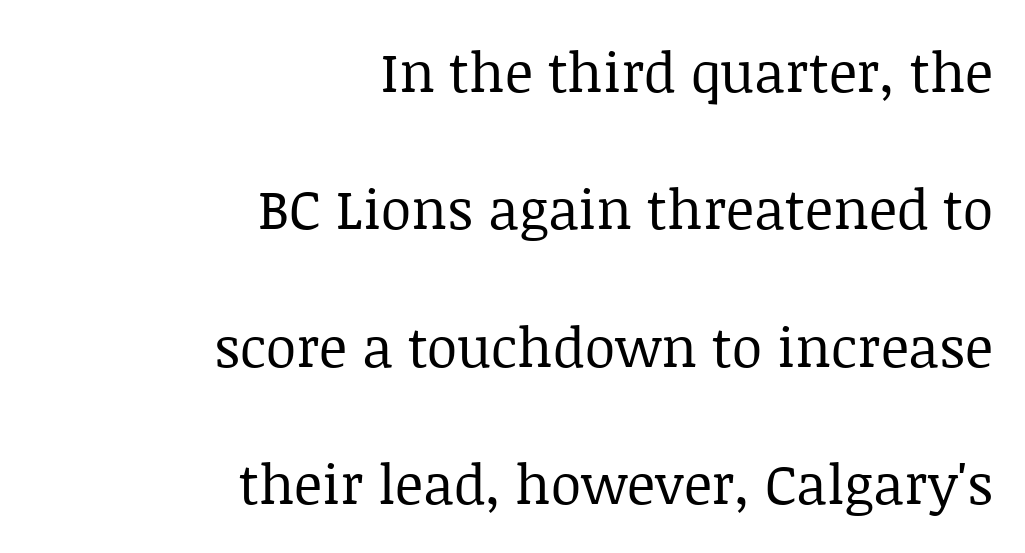
Q: Is the text bold? A: No.
Q: Is the text italic (slanted)? A: No, it is upright.
Q: Is the typeface a serif or a sans-serif typeface? A: Serif.
Q: Is the text underlined? A: No.
Q: How is the paragraph aligned? A: Right-aligned.
Q: Is the spacing between letters normal or unusually wide? A: Normal.
Q: Is the spacing between lines tight, normal or loose? A: Loose.
Q: Width (condensed, normal, or wide)? A: Normal.
Q: Stroke contrast? A: Low.
Q: x-height? A: Large.
Q: Monospaced? A: No.
